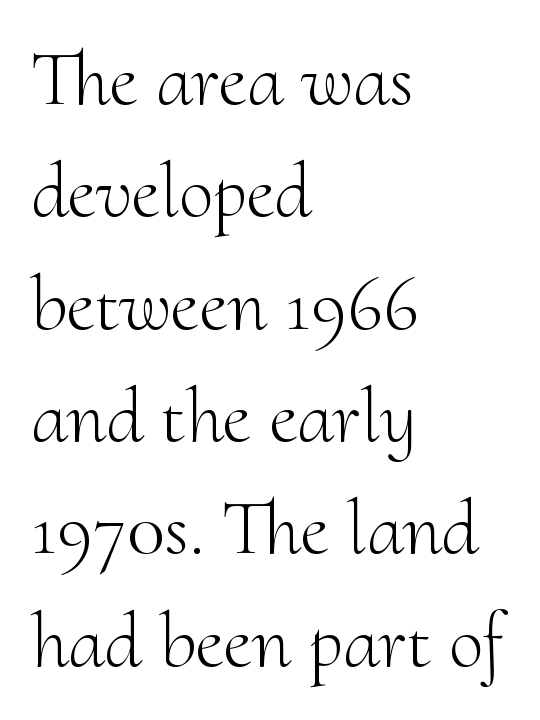
Compared with typical body copy, the letter spacing here is the same. Heft: none added — not bold. Quick note: interline space is typical. Check the space under the baseline: it is left empty. This sample uses a serif face.
